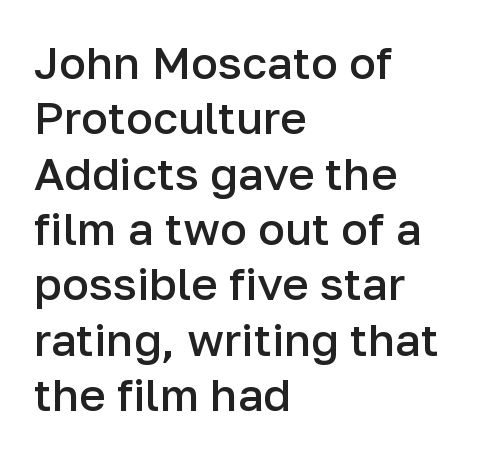
Q: Is the text bold? A: Semi-bold.
Q: Is the text italic (slanted)? A: No, it is upright.
Q: Is the typeface a serif or a sans-serif typeface? A: Sans-serif.
Q: Is the text underlined? A: No.
Q: How is the paragraph aligned? A: Left-aligned.
Q: Is the spacing between letters normal or unusually wide? A: Normal.
Q: Width (condensed, normal, or wide)? A: Normal.
Q: Stroke contrast? A: Low.
Q: x-height? A: Medium.
Q: Monospaced? A: No.
